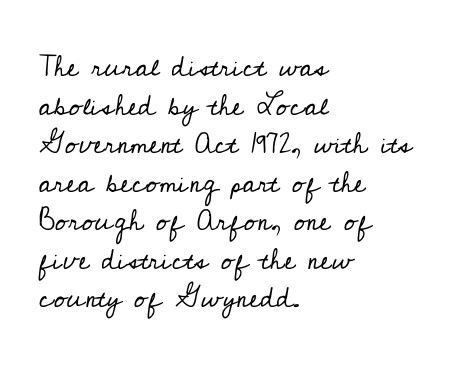
{"serif": "yes", "bold": "no", "weight": "regular", "width": "normal", "stroke_contrast": "low", "x_height": "small", "monospaced": "no", "underline": "no", "align": "left", "line_spacing": "normal", "line_spacing_ratio": 1.33, "letter_spacing": "normal", "letter_spacing_em": 0.0, "glyph_px": 29}
